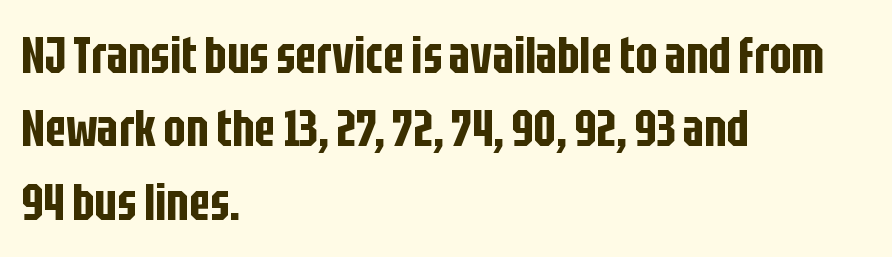
{"serif": "no", "italic": "no", "width": "condensed", "stroke_contrast": "low", "x_height": "large", "monospaced": "no", "underline": "no", "align": "left", "line_spacing": "normal", "line_spacing_ratio": 1.41, "letter_spacing": "normal", "letter_spacing_em": 0.0, "glyph_px": 52}
